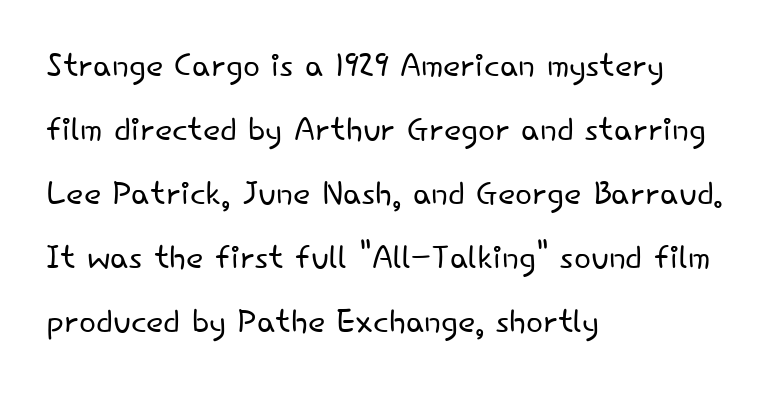
The image shows 45 px light sans-serif type, upright; set left-aligned, normal line spacing (1.42x), normal letter spacing, not underlined; low stroke contrast and a small x-height.
